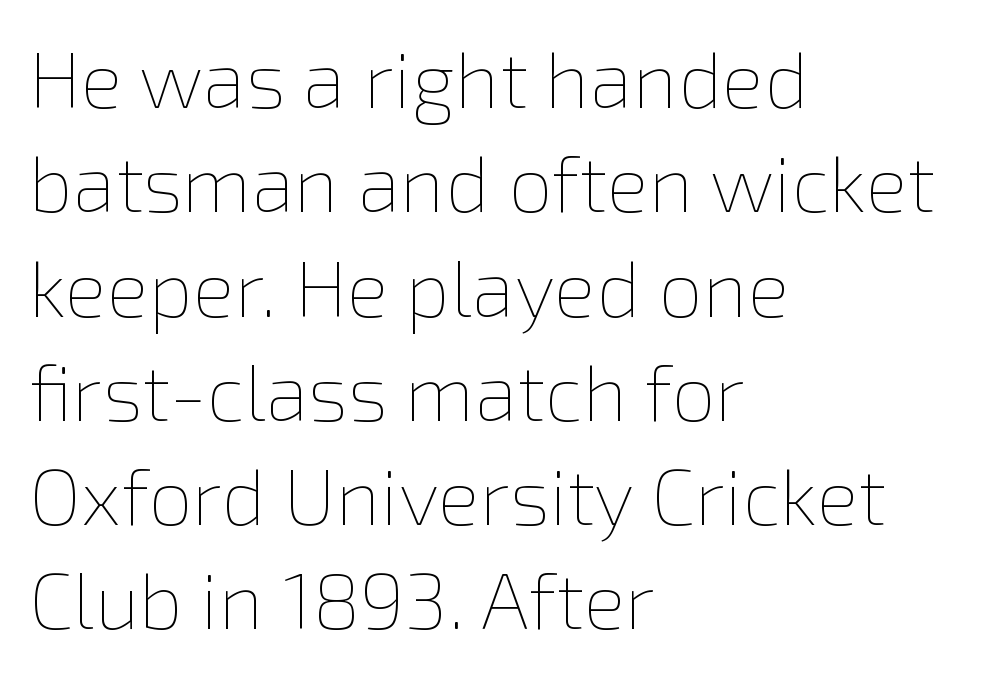
Q: Is the text bold? A: No.
Q: Is the text italic (slanted)? A: No, it is upright.
Q: Is the text underlined? A: No.
Q: How is the paragraph aligned? A: Left-aligned.
Q: Is the spacing between letters normal or unusually wide? A: Normal.
Q: Is the spacing between lines tight, normal or loose? A: Normal.
Q: Width (condensed, normal, or wide)? A: Normal.
Q: x-height? A: Medium.
Q: Monospaced? A: No.
